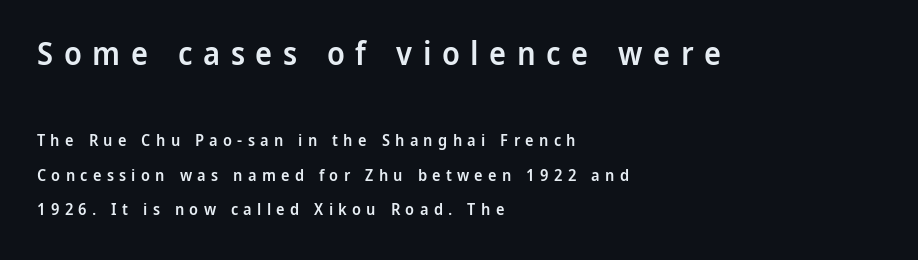
Q: Is the text bold? A: Semi-bold.
Q: Is the text italic (slanted)? A: No, it is upright.
Q: Is the typeface a serif or a sans-serif typeface? A: Sans-serif.
Q: Is the text underlined? A: No.
Q: How is the paragraph aligned? A: Left-aligned.
Q: Is the spacing between letters normal or unusually wide? A: Unusually wide.
Q: Is the spacing between lines tight, normal or loose? A: Loose.
Q: Which block of text is set in a larger size, the first (top) or the second (bottom)? A: The first (top) one.
Q: Width (condensed, normal, or wide)? A: Normal.
Q: Stroke contrast? A: Low.
Q: x-height? A: Medium.
Q: Monospaced? A: No.
